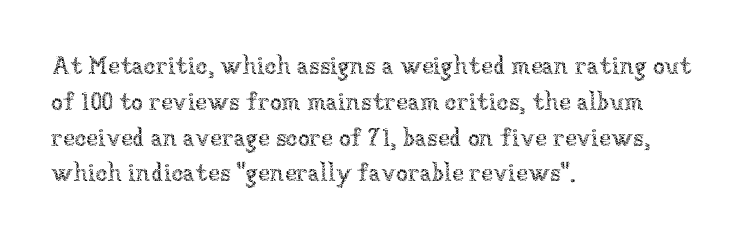
Q: Is the text bold? A: No.
Q: Is the text italic (slanted)? A: No, it is upright.
Q: Is the text underlined? A: No.
Q: How is the paragraph aligned? A: Left-aligned.
Q: Is the spacing between letters normal or unusually wide? A: Normal.
Q: Is the spacing between lines tight, normal or loose? A: Normal.
